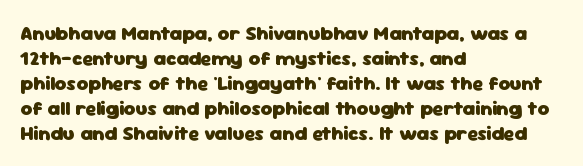
Q: Is the text bold? A: Yes.
Q: Is the text italic (slanted)? A: No, it is upright.
Q: Is the text underlined? A: No.
Q: How is the paragraph aligned? A: Left-aligned.
Q: Is the spacing between letters normal or unusually wide? A: Normal.
Q: Is the spacing between lines tight, normal or loose? A: Normal.
